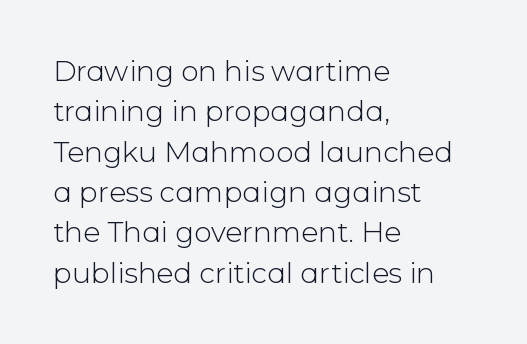
Q: Is the text bold? A: No.
Q: Is the text italic (slanted)? A: No, it is upright.
Q: Is the typeface a serif or a sans-serif typeface? A: Sans-serif.
Q: Is the text underlined? A: No.
Q: How is the paragraph aligned? A: Left-aligned.
Q: Is the spacing between letters normal or unusually wide? A: Normal.
Q: Is the spacing between lines tight, normal or loose? A: Normal.
Q: Width (condensed, normal, or wide)? A: Normal.
Q: Stroke contrast? A: Low.
Q: x-height? A: Medium.
Q: Monospaced? A: No.
